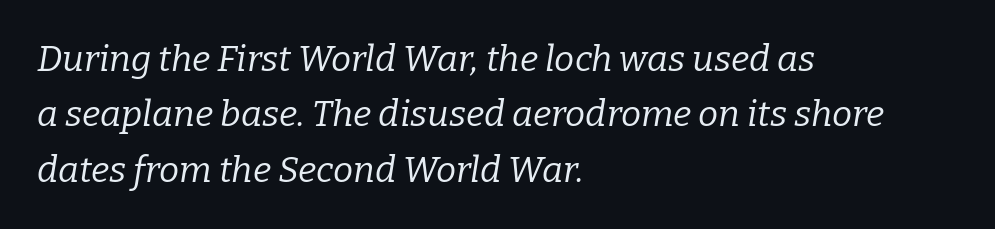
{"serif": "yes", "italic": "yes", "lean": "right", "slant_degrees": 9, "bold": "no", "weight": "regular", "width": "normal", "stroke_contrast": "low", "x_height": "medium", "monospaced": "no", "underline": "no", "align": "left", "line_spacing": "normal", "line_spacing_ratio": 1.54, "letter_spacing": "normal", "letter_spacing_em": 0.0, "glyph_px": 36}
